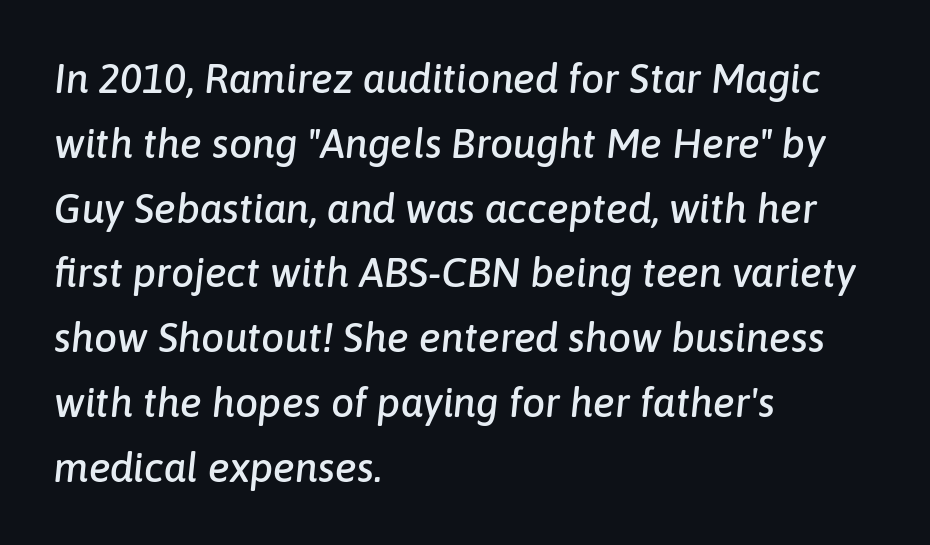
The image shows 41 px text type, italic (leaning right); set left-aligned, normal line spacing (1.58x), normal letter spacing, not underlined; low stroke contrast and a medium x-height.
